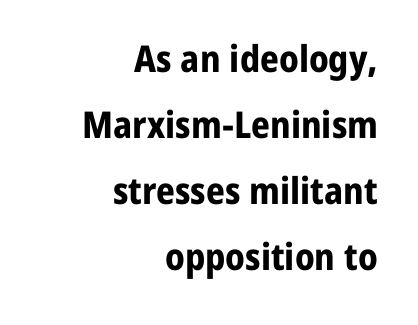
{"serif": "no", "italic": "no", "bold": "yes", "weight": "bold", "width": "normal", "stroke_contrast": "low", "x_height": "medium", "monospaced": "no", "underline": "no", "align": "right", "line_spacing_ratio": 1.78, "letter_spacing": "normal", "letter_spacing_em": 0.0, "glyph_px": 37}
